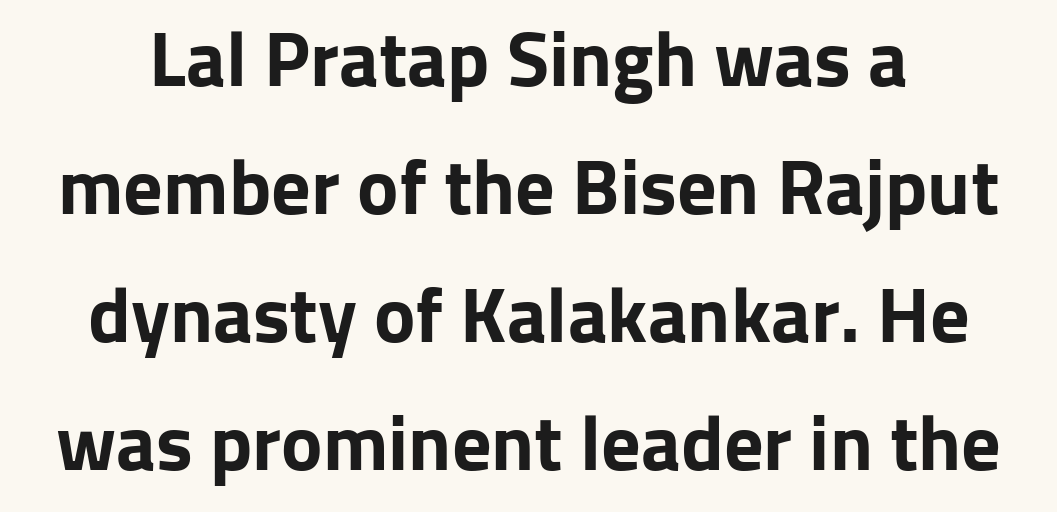
Check the space under the baseline: it is left empty. Letter spacing: default. The typography opts for an upright posture over an oblique one. Heavy-handed strokes throughout: this text is bold. A typesetter would call this leading conventional body-copy spacing. The characters display no serif detailing; their extremities are plain.
